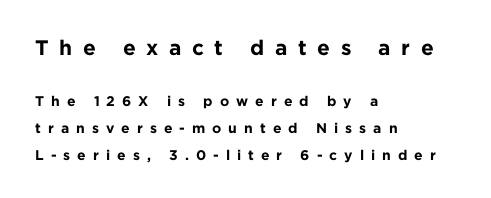
The image shows 21 px bold type, upright; set left-aligned, loose line spacing (1.92x), unusually wide letter spacing (+0.5 em), not underlined; the first (top) block is 1.5x larger.
